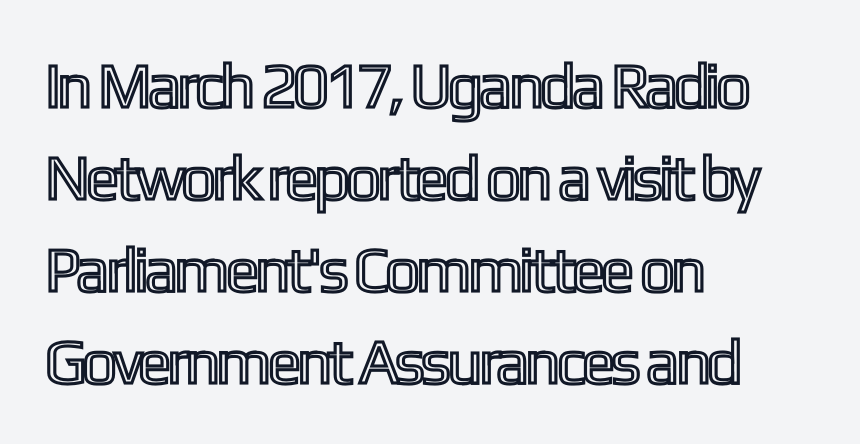
Q: Is the text italic (slanted)? A: No, it is upright.
Q: Is the text underlined? A: No.
Q: How is the paragraph aligned? A: Left-aligned.
Q: Is the spacing between letters normal or unusually wide? A: Normal.
Q: Is the spacing between lines tight, normal or loose? A: Normal.
Q: Width (condensed, normal, or wide)? A: Condensed.
Q: x-height? A: Medium.
Q: Monospaced? A: No.
